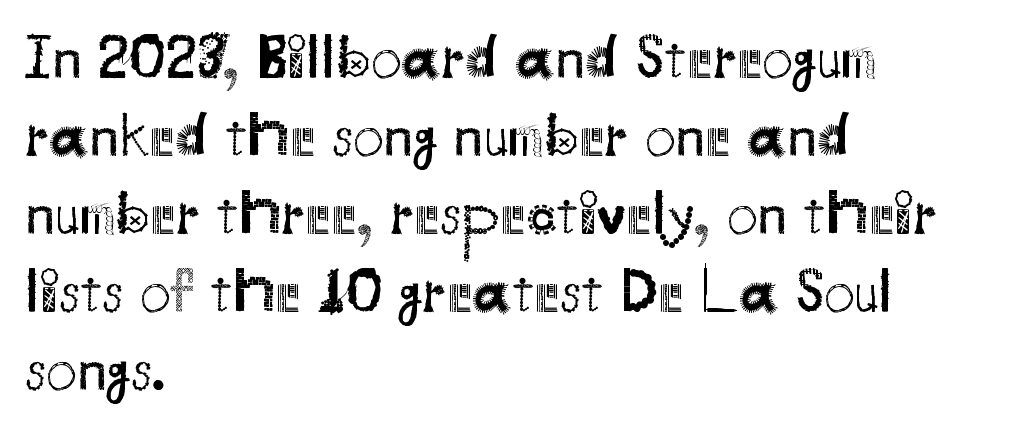
The image shows 62 px regular-weight sans-serif type, upright; set left-aligned, normal line spacing (1.26x), normal letter spacing, not underlined; medium stroke contrast and a small x-height.
